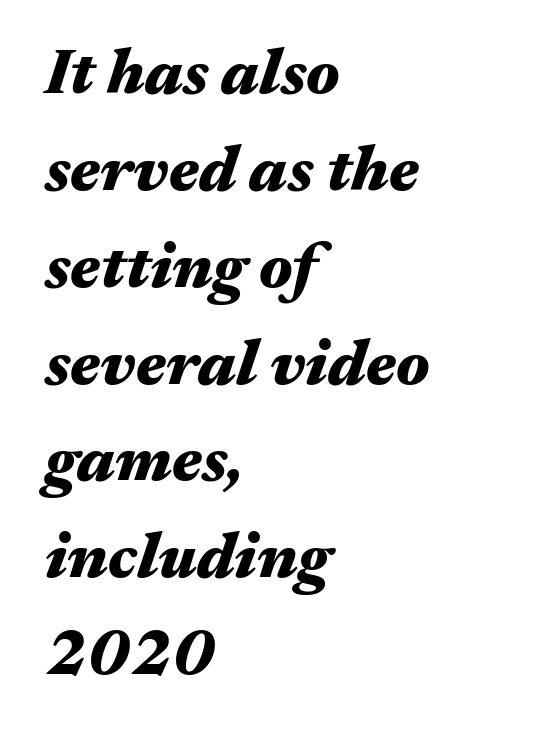
The image shows 65 px heavy, wide type, italic (leaning right); set left-aligned, normal line spacing (1.49x), normal letter spacing, not underlined; medium stroke contrast and a medium x-height.
